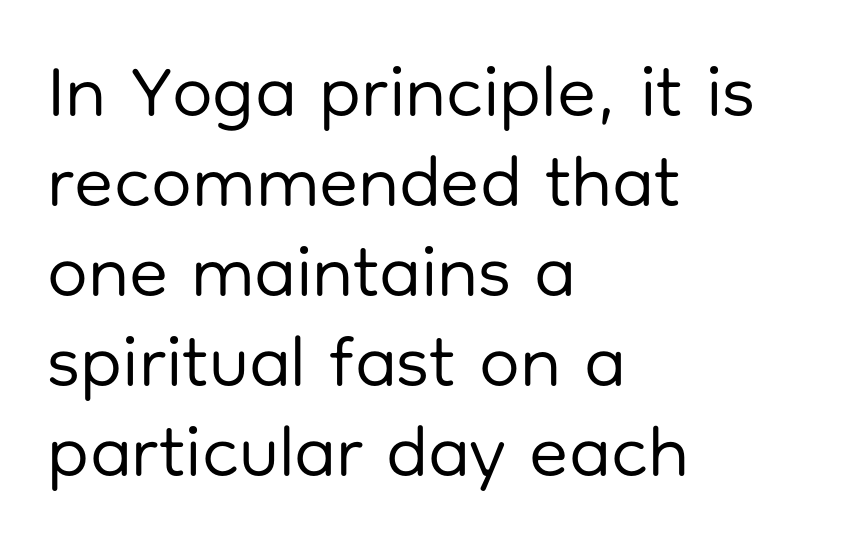
Q: Is the text bold? A: No.
Q: Is the text italic (slanted)? A: No, it is upright.
Q: Is the typeface a serif or a sans-serif typeface? A: Sans-serif.
Q: Is the text underlined? A: No.
Q: How is the paragraph aligned? A: Left-aligned.
Q: Is the spacing between letters normal or unusually wide? A: Normal.
Q: Is the spacing between lines tight, normal or loose? A: Normal.
Q: Width (condensed, normal, or wide)? A: Normal.
Q: Stroke contrast? A: Low.
Q: x-height? A: Medium.
Q: Monospaced? A: No.
